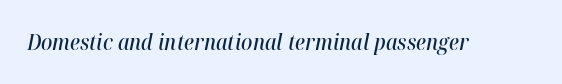
The image shows 21 px text type, italic (leaning right); set normal letter spacing, not underlined.
